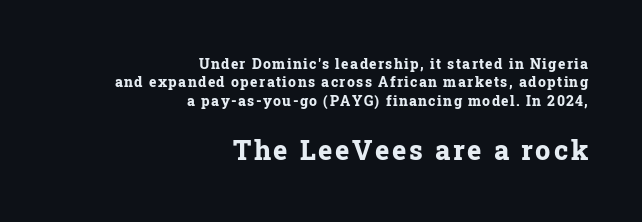
Words float on clear page, feet unadorned. Right-aligned paragraph, ragged on the left. The axis of the letterforms is exactly vertical. Caption: upper text group reduced, lower text group enlarged. Horizontal bands of white between lines are of average thickness.
